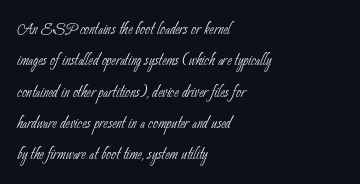
Q: Is the text bold? A: No.
Q: Is the text underlined? A: No.
Q: How is the paragraph aligned? A: Left-aligned.
Q: Is the spacing between letters normal or unusually wide? A: Normal.
Q: Is the spacing between lines tight, normal or loose? A: Normal.
